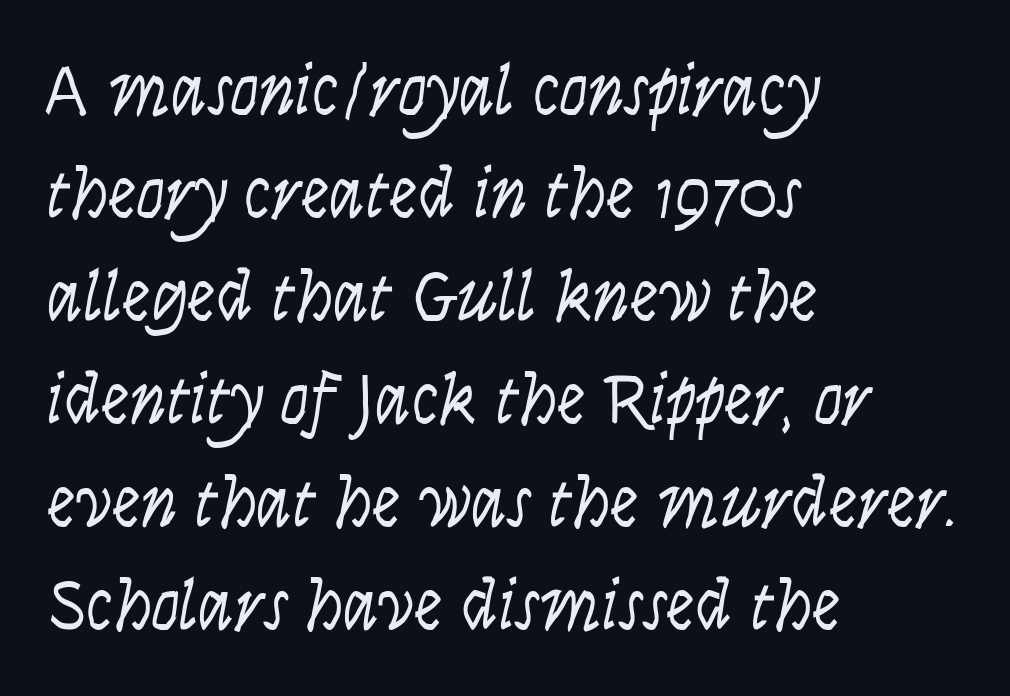
The image shows 72 px light, condensed sans-serif type; set left-aligned, normal line spacing (1.43x), normal letter spacing, not underlined; low stroke contrast and a large x-height.
